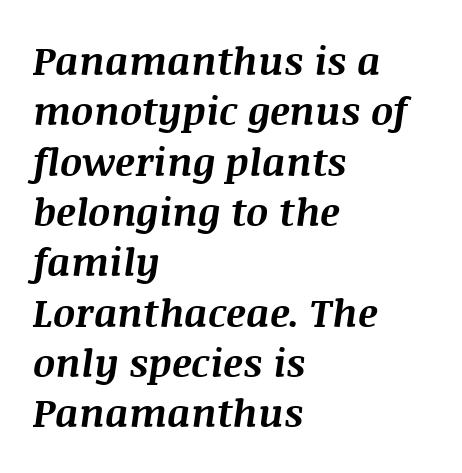
Q: Is the text bold? A: Yes.
Q: Is the text italic (slanted)? A: Yes, it leans right by about 8 degrees.
Q: Is the text underlined? A: No.
Q: How is the paragraph aligned? A: Left-aligned.
Q: Is the spacing between letters normal or unusually wide? A: Normal.
Q: Is the spacing between lines tight, normal or loose? A: Normal.
Q: Width (condensed, normal, or wide)? A: Normal.
Q: Stroke contrast? A: Medium.
Q: x-height? A: Large.
Q: Monospaced? A: No.
